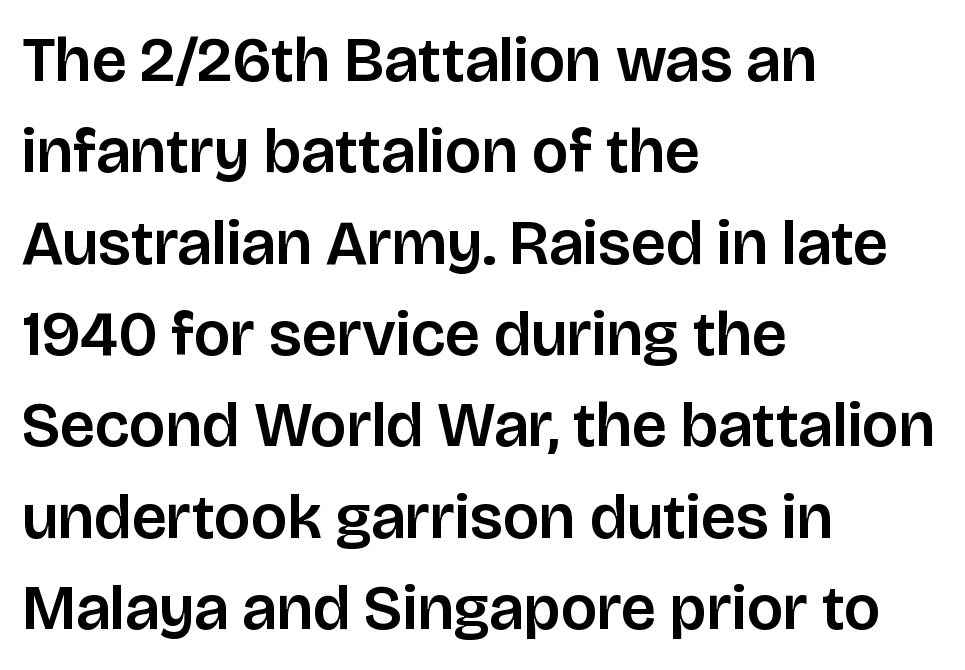
The image shows 63 px sans-serif type, upright; set left-aligned, normal line spacing (1.45x), normal letter spacing, not underlined; low stroke contrast and a large x-height.
